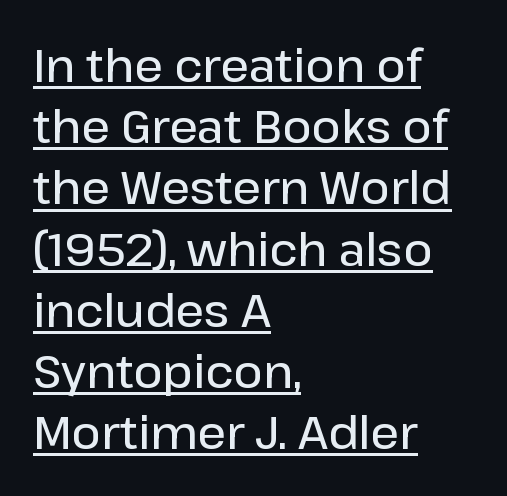
The image shows 45 px semibold sans-serif type, upright; set left-aligned, normal line spacing (1.36x), normal letter spacing, underlined; low stroke contrast and a medium x-height.
